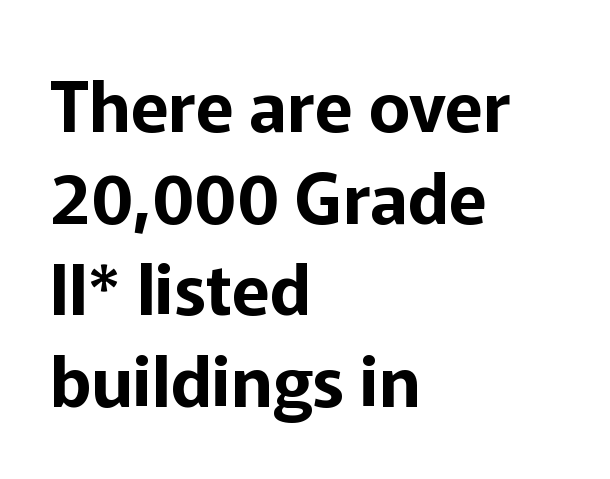
The image shows 70 px sans-serif type, upright; set left-aligned, normal line spacing (1.31x), normal letter spacing, not underlined; low stroke contrast and a medium x-height.
